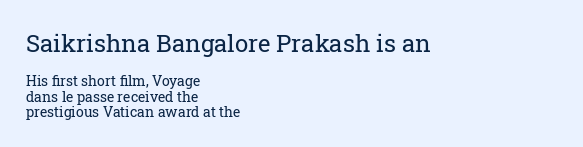
{"italic": "no", "bold": "no", "underline": "no", "align": "left", "line_spacing": "tight", "line_spacing_ratio": 1.09, "letter_spacing": "normal", "letter_spacing_em": 0.0, "larger_block": "first", "size_ratio": 1.71, "glyph_px": 24}
